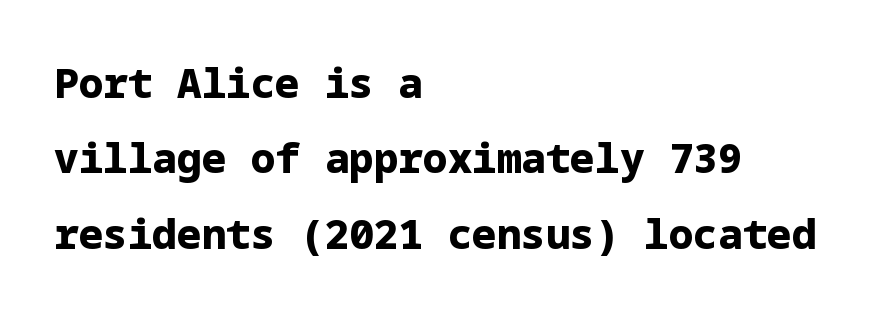
The image shows 41 px bold sans-serif type, upright; set left-aligned, line spacing 1.84x, normal letter spacing, not underlined; low stroke contrast and a medium x-height.
